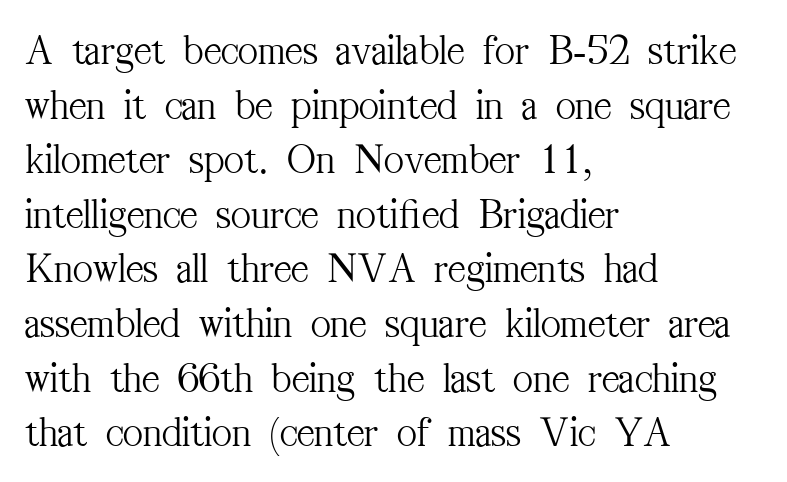
Do the characters align in a grid? No, the font is proportional. Beneath every word, the page is bare. Little horizontal feet cap the strokes, marking this as serif type. The paragraph shown leans on its left margin.
